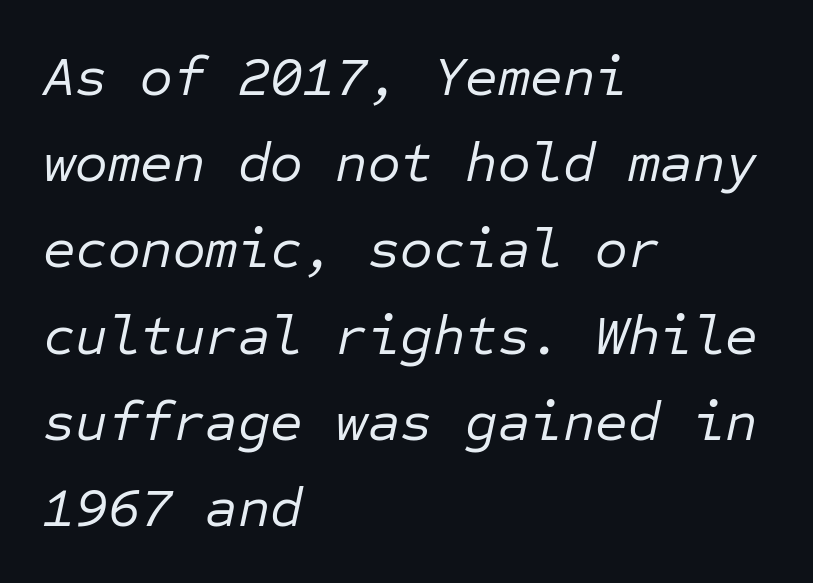
If you measured baseline to baseline, you'd find a middling distance. The text carries the slant typical of an italic or oblique font. Line beginnings align vertically; line endings do not. The letters sit at their default tracking, neither squeezed nor spread. The strokes carry an ordinary text weight at most.
